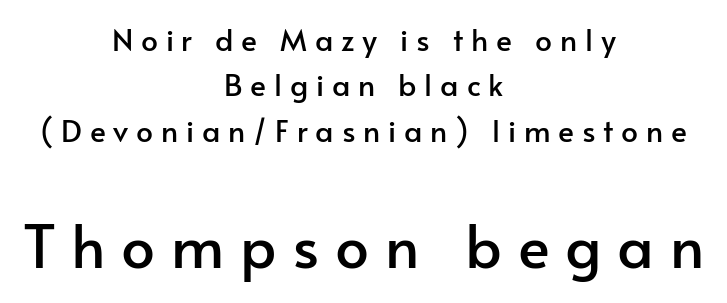
Q: Is the text italic (slanted)? A: No, it is upright.
Q: Is the typeface a serif or a sans-serif typeface? A: Sans-serif.
Q: Is the text underlined? A: No.
Q: How is the paragraph aligned? A: Centered.
Q: Is the spacing between letters normal or unusually wide? A: Unusually wide.
Q: Is the spacing between lines tight, normal or loose? A: Normal.
Q: Which block of text is set in a larger size, the first (top) or the second (bottom)? A: The second (bottom) one.
Q: Width (condensed, normal, or wide)? A: Normal.
Q: Stroke contrast? A: Low.
Q: x-height? A: Small.
Q: Monospaced? A: No.
